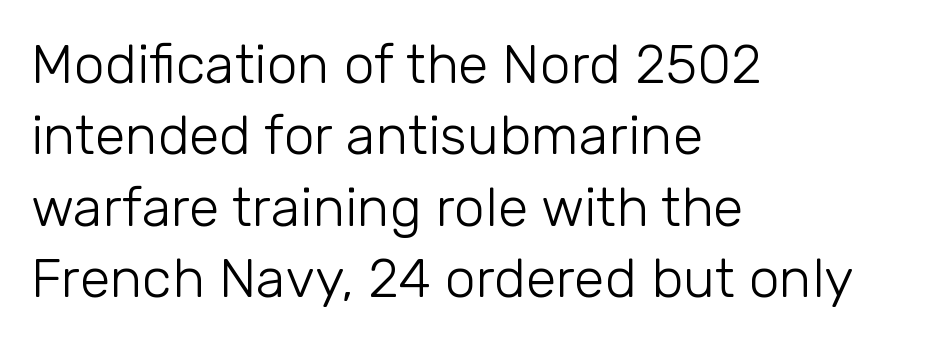
The image shows 55 px light sans-serif type, upright; set left-aligned, normal line spacing (1.3x), normal letter spacing, not underlined; low stroke contrast and a medium x-height.
